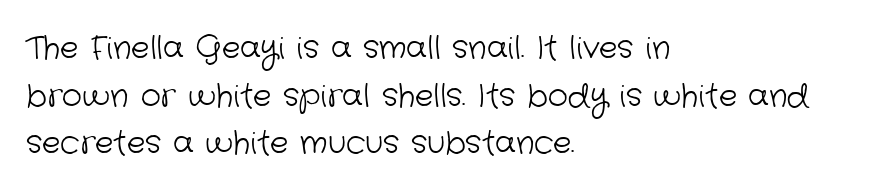
The image shows 31 px light sans-serif type; set left-aligned, normal line spacing (1.54x), normal letter spacing, not underlined; low stroke contrast and a medium x-height.
